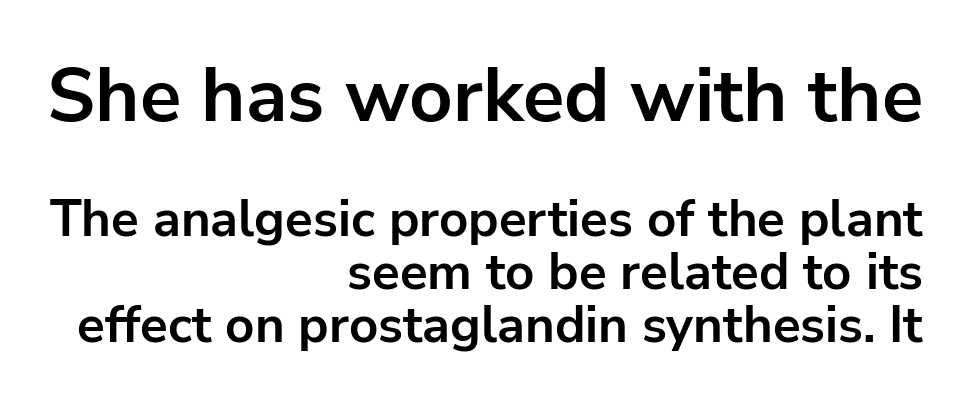
The image shows 76 px bold sans-serif type, upright; set right-aligned, tight line spacing (1.04x), normal letter spacing, not underlined; the first (top) block is 1.49x larger; low stroke contrast and a medium x-height.
